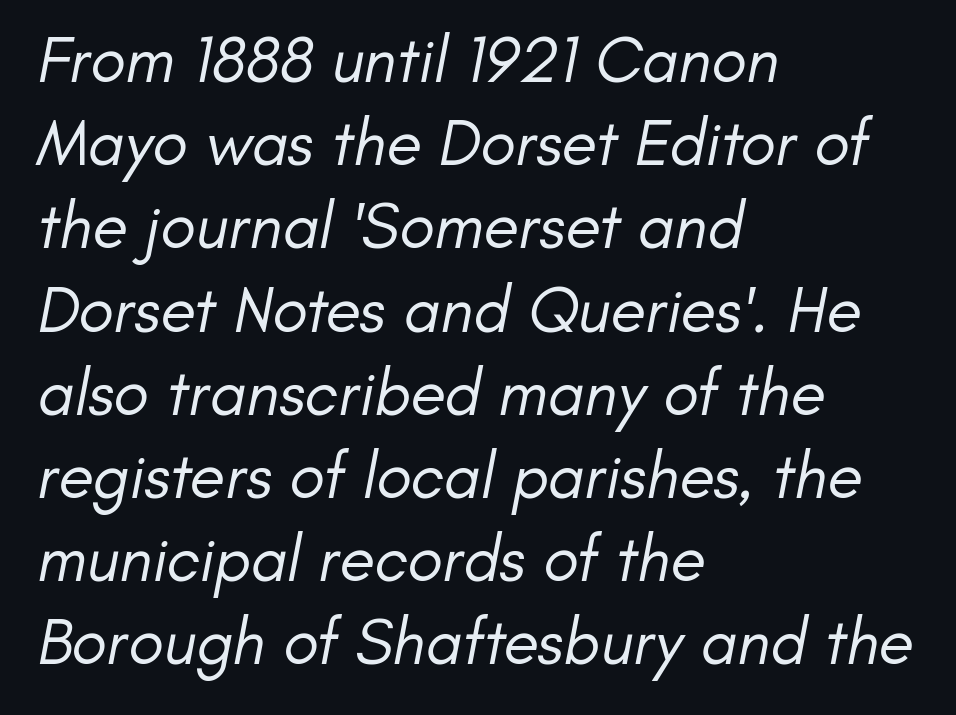
Q: Is the text bold? A: No.
Q: Is the typeface a serif or a sans-serif typeface? A: Sans-serif.
Q: Is the text underlined? A: No.
Q: How is the paragraph aligned? A: Left-aligned.
Q: Is the spacing between letters normal or unusually wide? A: Normal.
Q: Is the spacing between lines tight, normal or loose? A: Normal.
Q: Width (condensed, normal, or wide)? A: Normal.
Q: Stroke contrast? A: Low.
Q: x-height? A: Small.
Q: Monospaced? A: No.
